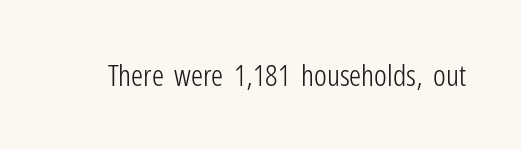
Q: Is the text bold? A: No.
Q: Is the text italic (slanted)? A: No, it is upright.
Q: Is the typeface a serif or a sans-serif typeface? A: Sans-serif.
Q: Is the text underlined? A: No.
Q: Is the spacing between letters normal or unusually wide? A: Normal.
Q: Width (condensed, normal, or wide)? A: Condensed.
Q: Stroke contrast? A: Low.
Q: x-height? A: Medium.
Q: Monospaced? A: No.
